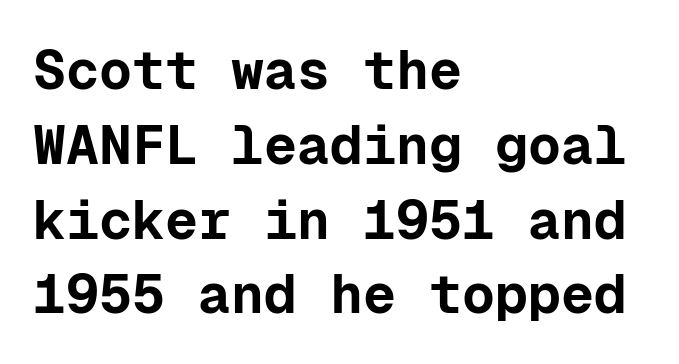
Q: Is the text bold? A: Yes.
Q: Is the text italic (slanted)? A: No, it is upright.
Q: Is the typeface a serif or a sans-serif typeface? A: Sans-serif.
Q: Is the text underlined? A: No.
Q: How is the paragraph aligned? A: Left-aligned.
Q: Is the spacing between letters normal or unusually wide? A: Normal.
Q: Is the spacing between lines tight, normal or loose? A: Normal.
Q: Width (condensed, normal, or wide)? A: Normal.
Q: Stroke contrast? A: Low.
Q: x-height? A: Medium.
Q: Monospaced? A: Yes.
